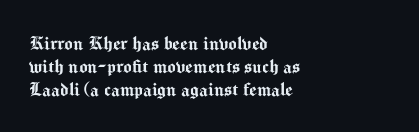
{"italic": "no", "underline": "no", "align": "left", "line_spacing": "tight", "line_spacing_ratio": 1.04, "letter_spacing": "normal", "letter_spacing_em": 0.0, "glyph_px": 22}
